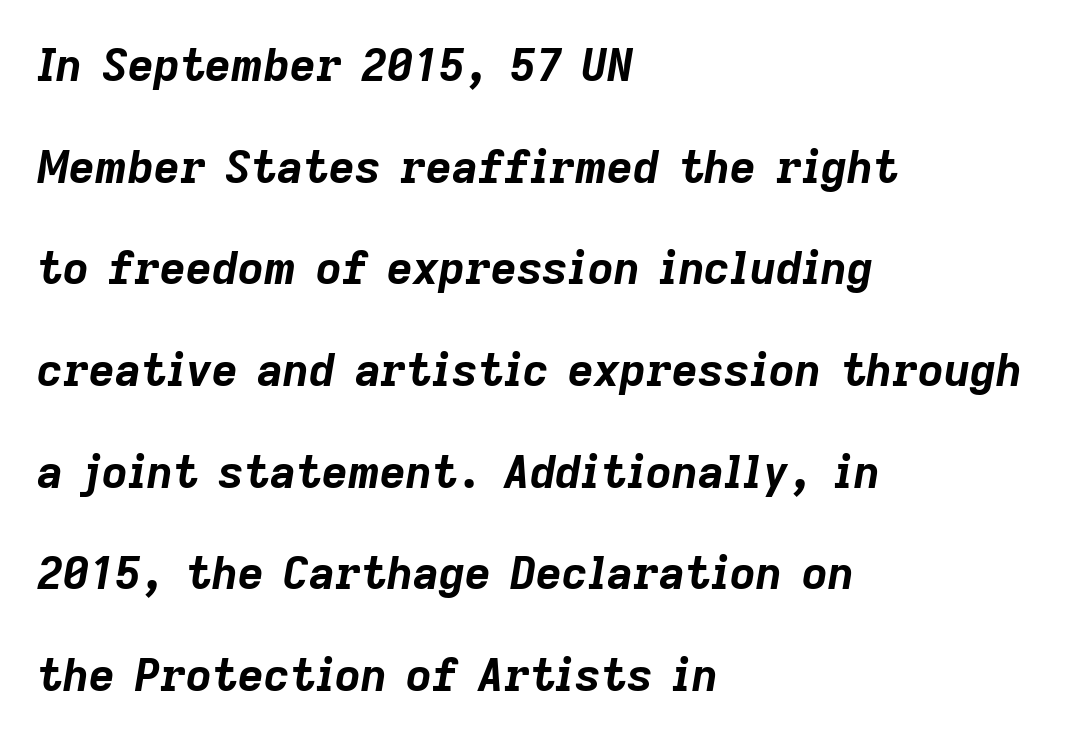
The image shows 45 px bold type, italic (leaning right); set left-aligned, loose line spacing (2.26x), normal letter spacing, not underlined; low stroke contrast and a medium x-height.
